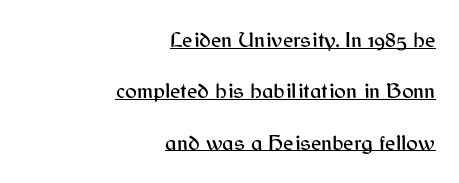
The passage shown has conventional tracking throughout. These characters rest on top of a visible drawn line. Horizontal bands of white between lines are thick stripes. The type sits square on the baseline with zero lean.
